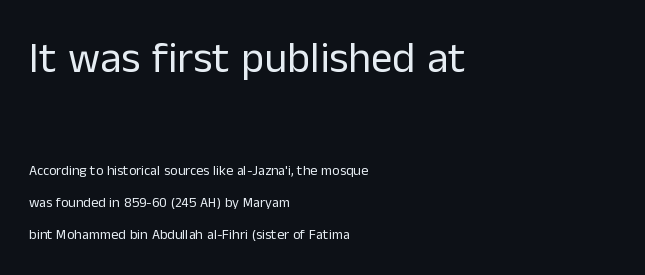
Is there any slant? The stems are plumb. Does the type have serifs? No, each stem ends abruptly. Look at the glyph heights: the upper group is clearly the bigger setting. Successive baselines arrive slowly, with a big drop between each.
